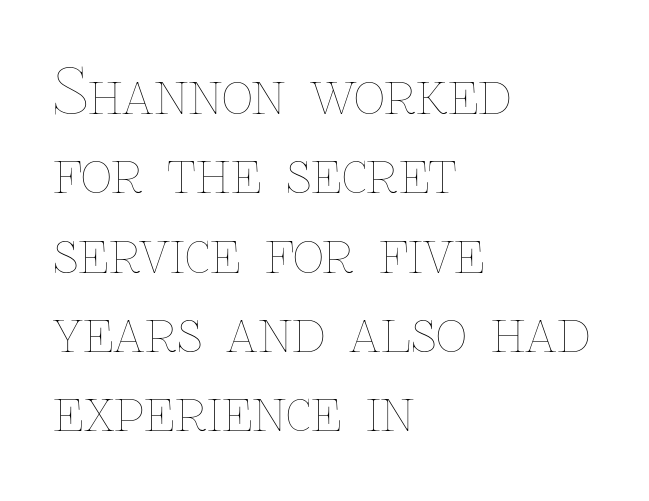
{"italic": "no", "bold": "no", "weight": "thin", "width": "normal", "stroke_contrast": "low", "x_height": "medium", "monospaced": "no", "underline": "no", "align": "left", "line_spacing": "normal", "line_spacing_ratio": 1.3, "letter_spacing": "normal", "letter_spacing_em": 0.0, "glyph_px": 61}
